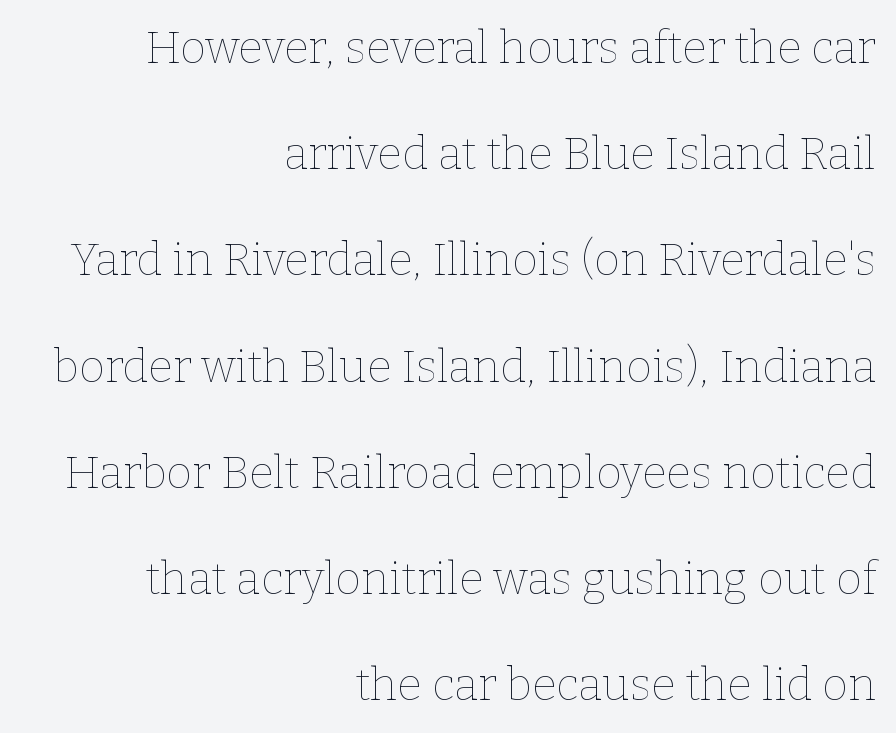
The passage shown is typed in a proportional face where columns would drift. Does the lettering tilt? It doesn't — this is upright. Check under the words: just untouched page. Letters have the restrained weight of plain body copy at most. Line endings align vertically; line beginnings do not.
